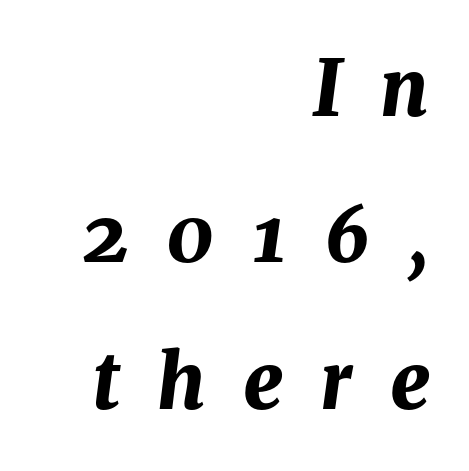
The image shows 77 px bold type, italic (leaning right); set right-aligned, loose line spacing (1.9x), unusually wide letter spacing (+0.49 em), not underlined; medium stroke contrast and a medium x-height.
